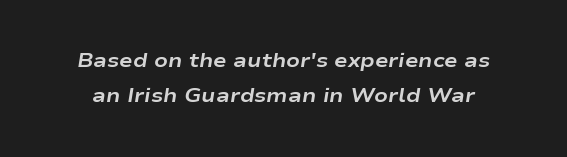
Only glyphs here, with clear space below each row. Slant detected: the letters are inclined. Default kerning and tracking; the words read as compact shapes. Emphasis by weight is at full strength: bold.
